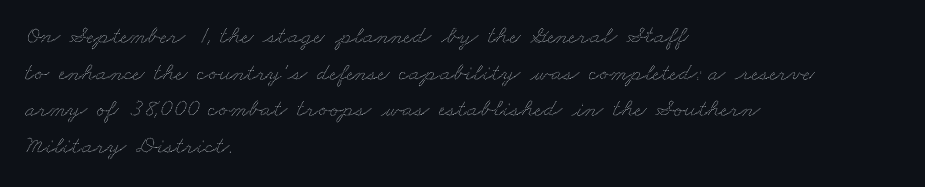
Q: Is the text underlined? A: No.
Q: How is the paragraph aligned? A: Left-aligned.
Q: Is the spacing between letters normal or unusually wide? A: Normal.
Q: Is the spacing between lines tight, normal or loose? A: Normal.
